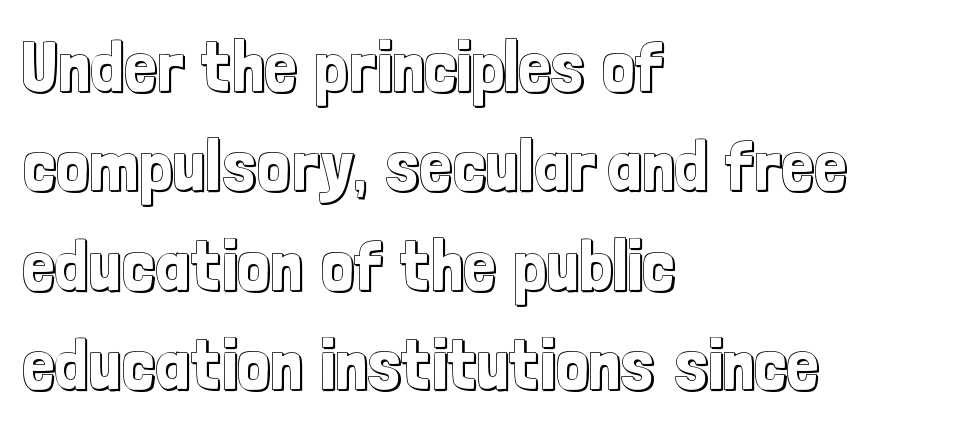
The image shows 72 px condensed type, upright; set left-aligned, normal line spacing (1.38x), normal letter spacing, not underlined; a medium x-height.
